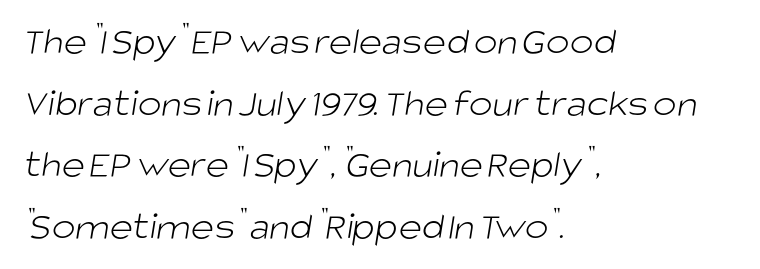
Q: Is the text bold? A: No.
Q: Is the typeface a serif or a sans-serif typeface? A: Sans-serif.
Q: Is the text underlined? A: No.
Q: How is the paragraph aligned? A: Left-aligned.
Q: Is the spacing between letters normal or unusually wide? A: Normal.
Q: Is the spacing between lines tight, normal or loose? A: Normal.
Q: Width (condensed, normal, or wide)? A: Normal.
Q: Stroke contrast? A: Low.
Q: x-height? A: Large.
Q: Monospaced? A: No.
